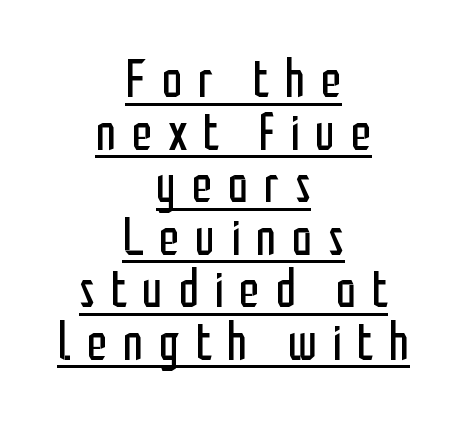
On a weight scale, this lands at 450 or below. The lettering stays uniformly vertical, giving the passage a roman look. Each word looks stretched out because of the extra space between its letters. The rendering positions every line midway between the sides. Looks like regular typesetting: each glyph gets only the width it needs.
